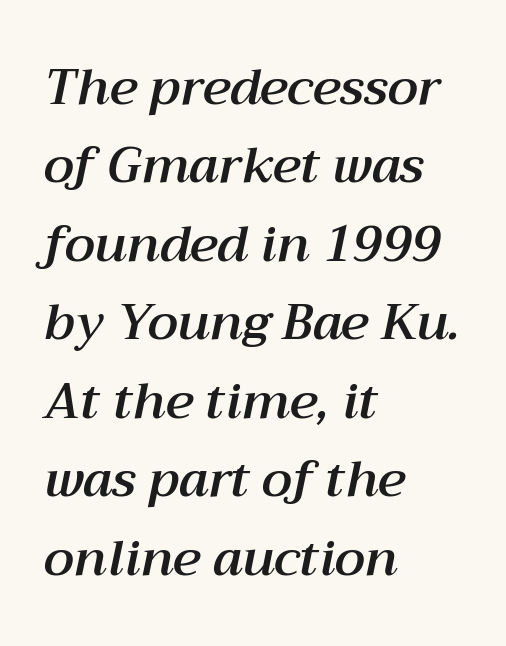
Q: Is the text italic (slanted)? A: Yes, it leans right by about 12 degrees.
Q: Is the text underlined? A: No.
Q: How is the paragraph aligned? A: Left-aligned.
Q: Is the spacing between letters normal or unusually wide? A: Normal.
Q: Is the spacing between lines tight, normal or loose? A: Normal.
Q: Width (condensed, normal, or wide)? A: Normal.
Q: Stroke contrast? A: Medium.
Q: x-height? A: Medium.
Q: Monospaced? A: No.
